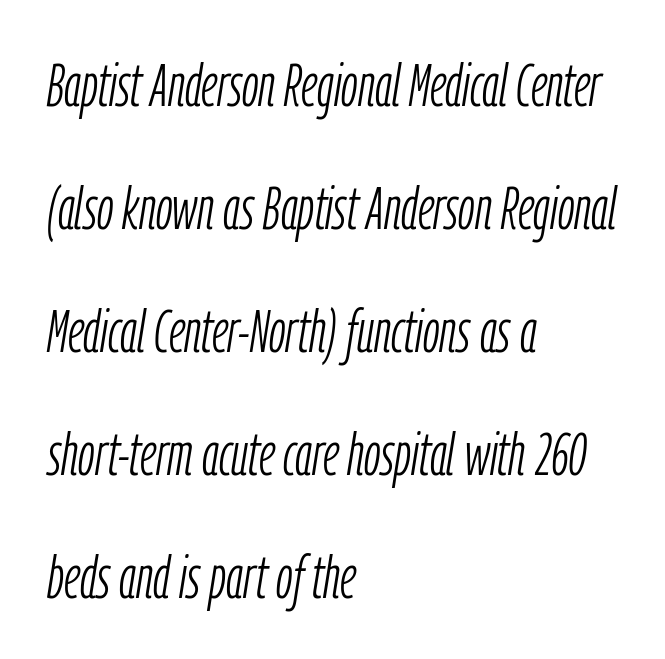
{"italic": "yes", "lean": "right", "slant_degrees": 9, "bold": "no", "weight": "light", "width": "condensed", "stroke_contrast": "low", "x_height": "medium", "monospaced": "no", "underline": "no", "align": "left", "line_spacing": "loose", "line_spacing_ratio": 2.05, "letter_spacing": "normal", "letter_spacing_em": 0.0, "glyph_px": 60}
